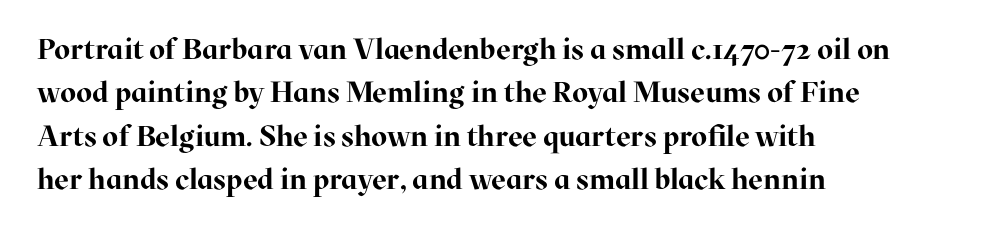
The image shows 29 px bold serif type, upright; set left-aligned, normal line spacing (1.5x), normal letter spacing, not underlined; high stroke contrast and a medium x-height.
